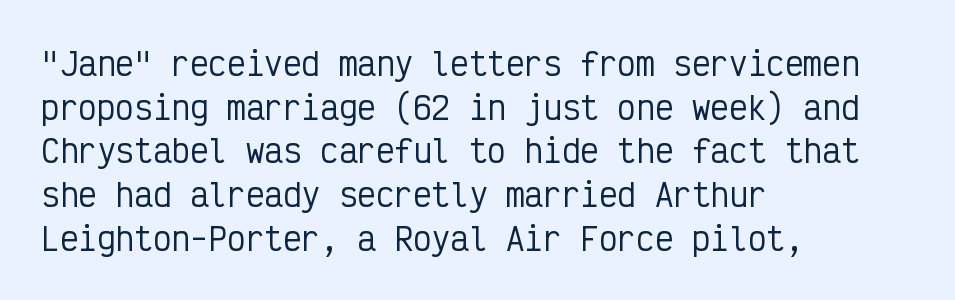
{"serif": "no", "italic": "no", "width": "condensed", "stroke_contrast": "low", "x_height": "medium", "monospaced": "yes", "underline": "no", "align": "left", "line_spacing": "normal", "line_spacing_ratio": 1.41, "letter_spacing": "normal", "letter_spacing_em": 0.0, "glyph_px": 31}
